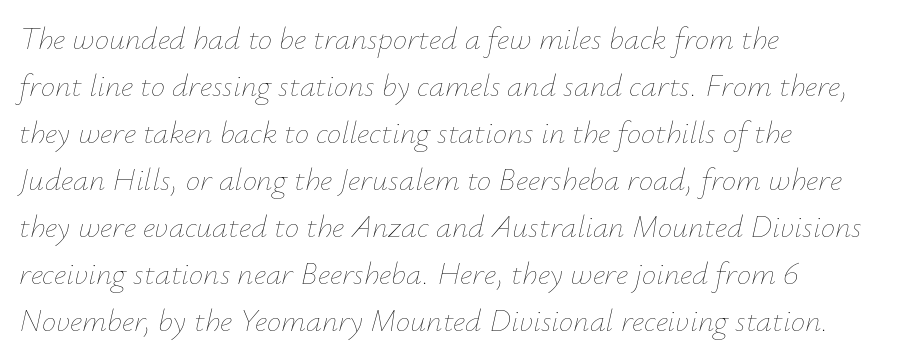
Glance below the letters and you will spot only blank space. Leading matches the norm, producing a regular column. Leftover space on each line is placed entirely after the last word. Slanted lettering throughout. Note the varied advance widths — an 'i' is clearly narrower than an 'm'. The letterforms sit shoulder to shoulder at normal distance.
